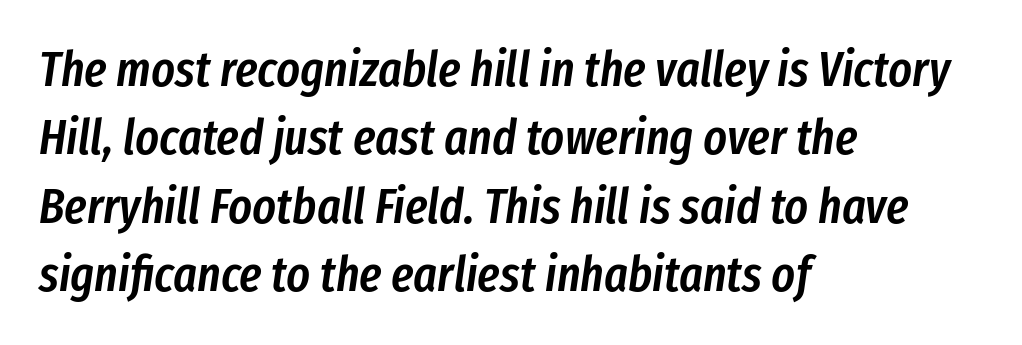
The image shows 50 px semibold, condensed type, italic (leaning right); set left-aligned, normal line spacing (1.37x), normal letter spacing, not underlined; low stroke contrast and a medium x-height.
